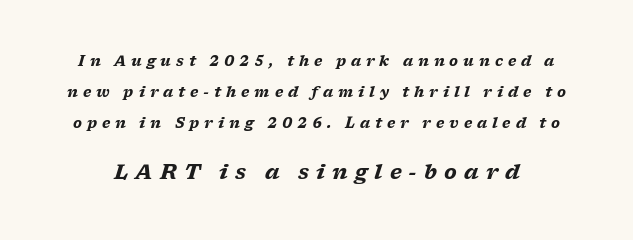
Designer's note — italics engaged. Just letters on the line, the space beneath them empty. These lines carry a lot of weight — the face is fully bold. What's the leading like? Stretched, with rows far apart. Size hierarchy here favors the trailing block over the leading one. Inter-character spacing is expanded well beyond the font's built-in metrics.
